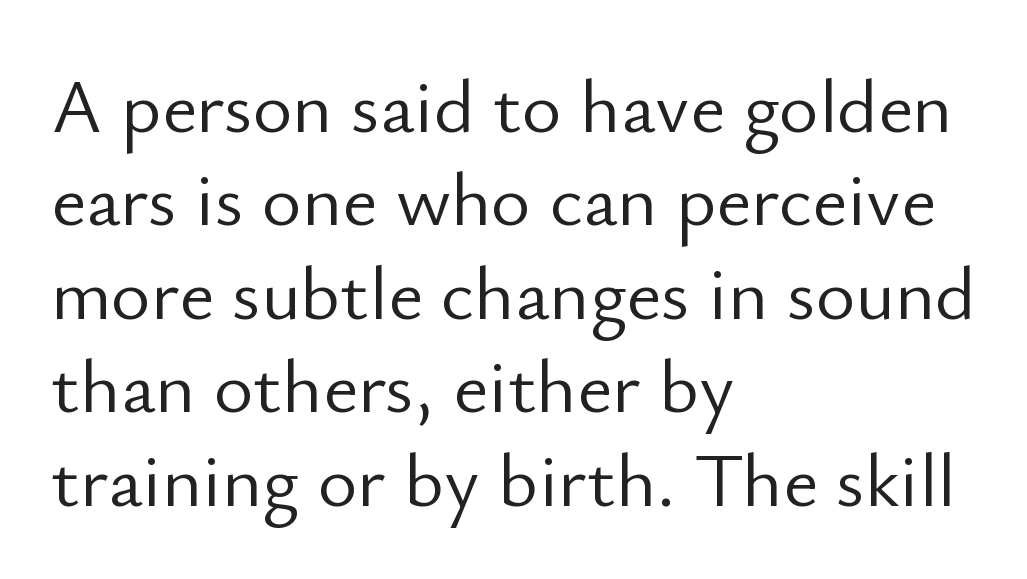
The image shows 76 px light sans-serif type, upright; set left-aligned, line spacing 1.23x, normal letter spacing, not underlined; low stroke contrast and a small x-height.
